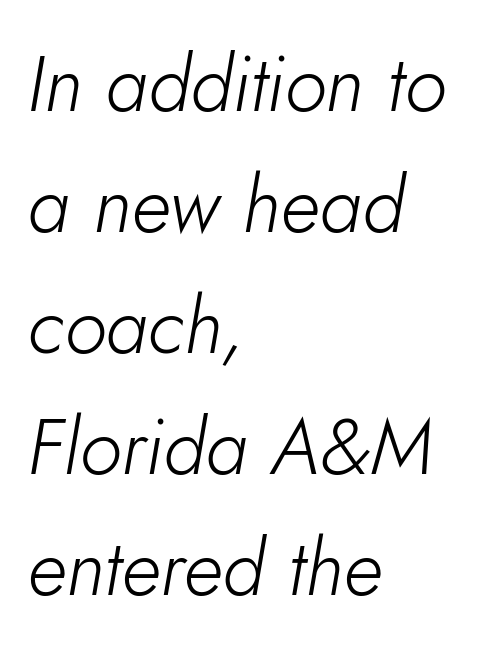
{"italic": "yes", "lean": "right", "slant_degrees": 10, "bold": "no", "weight": "light", "width": "normal", "stroke_contrast": "low", "x_height": "small", "monospaced": "no", "underline": "no", "align": "left", "line_spacing": "normal", "line_spacing_ratio": 1.55, "letter_spacing": "normal", "letter_spacing_em": 0.0, "glyph_px": 78}
